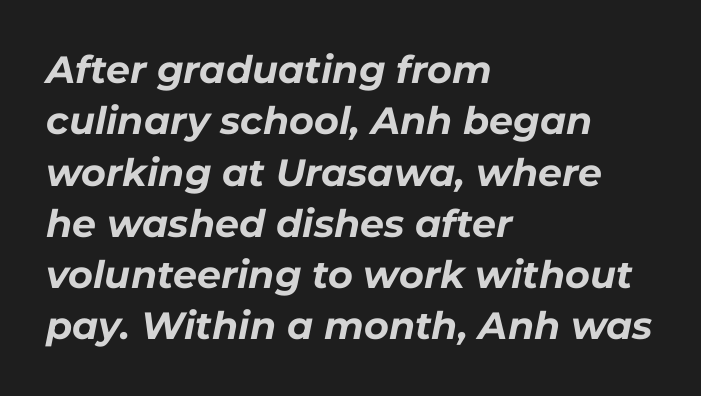
Do the characters align in a grid? No, the font is proportional. This is heavy type, rendered in bold. The passage is arranged the way most books set body copy — flush left. Rendered with sloped, italic letterforms.
